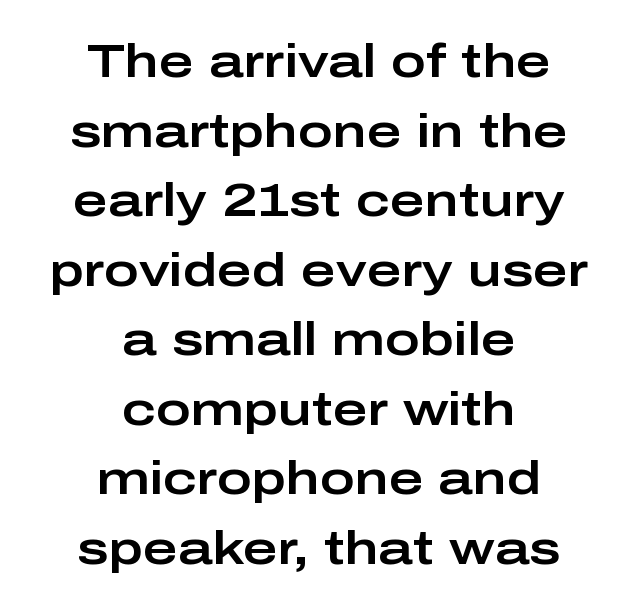
No extra tracking has been applied to these lines. Letters rest on an invisible, unmarked baseline. Note: no serifs on the glyphs. This sample keeps an unexceptional amount of space between lines. Alignment: centered. Here the designer chose a conventional face with non-uniform glyph widths.
